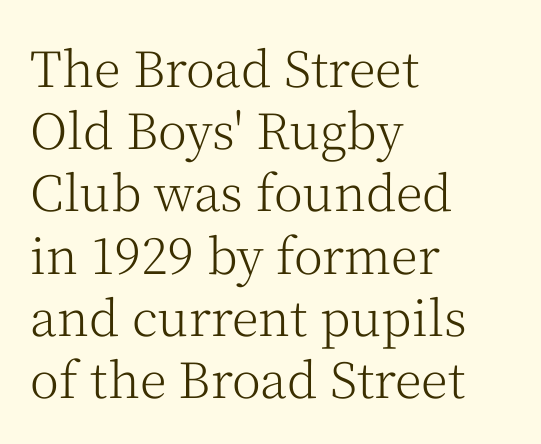
The passage shown is typed in a proportional face where columns would drift. Quick note: not italic, upright. The designer left line spacing at the default. The passage shown is not underscored anywhere. Line beginnings align vertically; line endings do not. You can tell from the footed stems that serif type was used.
